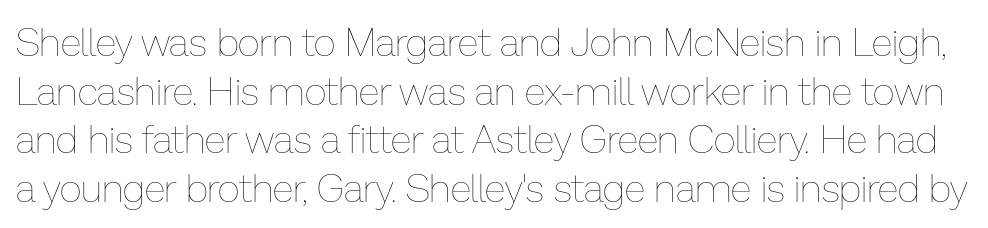
Q: Is the text bold? A: No.
Q: Is the text italic (slanted)? A: No, it is upright.
Q: Is the text underlined? A: No.
Q: Is the spacing between letters normal or unusually wide? A: Normal.
Q: Is the spacing between lines tight, normal or loose? A: Normal.
Q: Width (condensed, normal, or wide)? A: Normal.
Q: Stroke contrast? A: Low.
Q: x-height? A: Medium.
Q: Monospaced? A: No.
